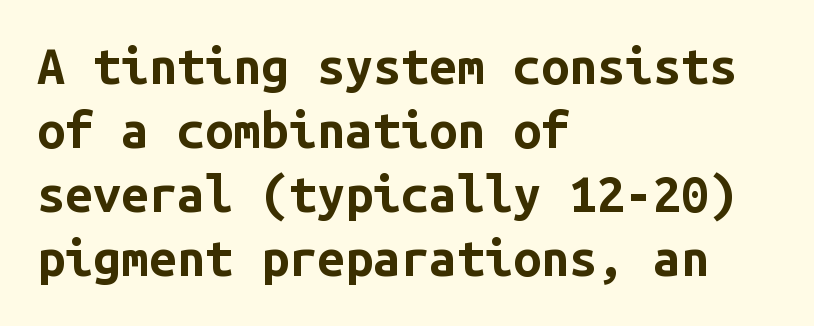
Rendered with straight, roman letterforms. This sample has the even, mechanical cadence of fixed-width lettering. Typographically, this falls in the sans-serif category. Horizontal bands of white between lines are of average thickness. Type without underlining. The passage shown has conventional tracking throughout.
